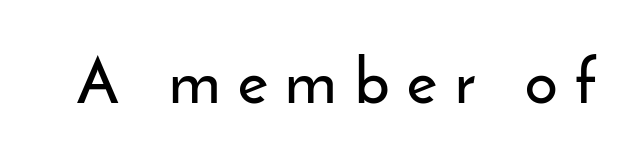
Character widths vary here, with narrow letters taking less room than wide ones. Nothing sits at the stroke ends, so this counts as sans-serif. Upright lettering throughout. Inter-character spacing is expanded well beyond the font's built-in metrics. Nobody drew a line under any word here.
